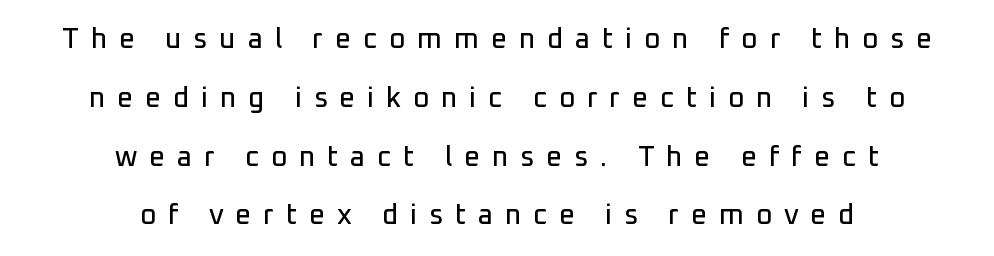
{"serif": "no", "italic": "no", "width": "normal", "stroke_contrast": "low", "x_height": "medium", "monospaced": "no", "underline": "no", "align": "center", "line_spacing": "loose", "line_spacing_ratio": 2.1, "letter_spacing": "wide", "letter_spacing_em": 0.42, "glyph_px": 28}
